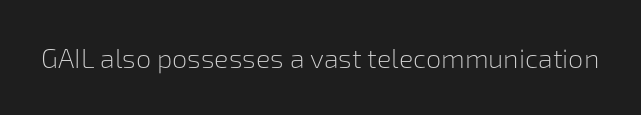
The image shows 27 px text type, upright; set normal letter spacing, not underlined.
